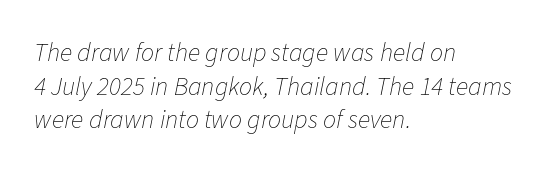
The image shows 26 px text type, italic (leaning right); set left-aligned, normal line spacing (1.29x), normal letter spacing, not underlined.
